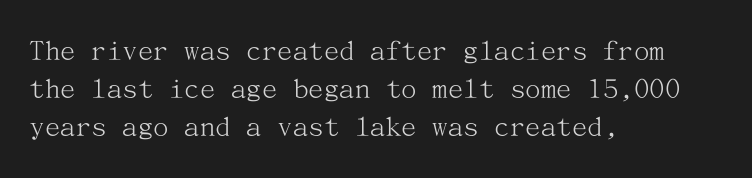
The passage is arranged the way most books set body copy — flush left. Observe the serifs anchoring each vertical stroke in this sample. Weight: regular or lighter. The type is set solid horizontally, with unmodified tracking.
